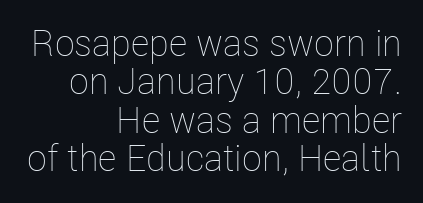
The strip under each line holds only bare page. The line texture is even and compact thanks to regular tracking. Spacing verdict: proportional, widths tailored to each character. The setting favours the right margin, as signatures and pull-quotes sometimes do. In terms of leading, this rendering errs on the cramped side.
